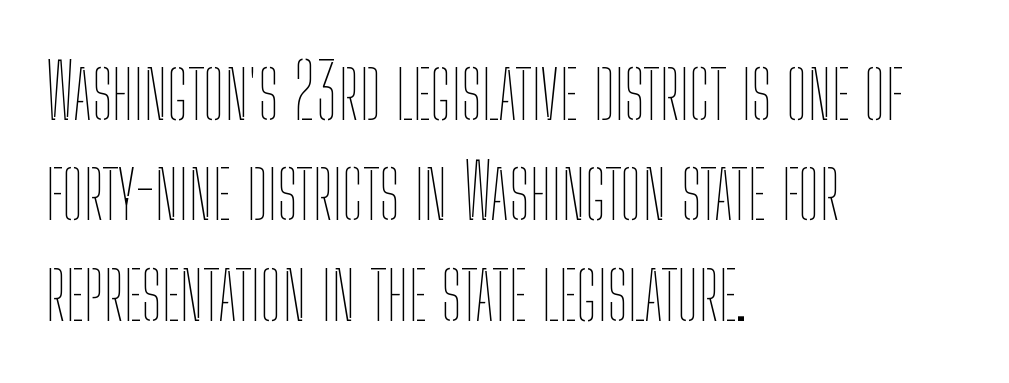
Q: Is the text bold? A: No.
Q: Is the text italic (slanted)? A: No, it is upright.
Q: Is the text underlined? A: No.
Q: How is the paragraph aligned? A: Left-aligned.
Q: Is the spacing between letters normal or unusually wide? A: Normal.
Q: Is the spacing between lines tight, normal or loose? A: Normal.
Q: Width (condensed, normal, or wide)? A: Condensed.
Q: Stroke contrast? A: Low.
Q: x-height? A: Medium.
Q: Monospaced? A: No.
